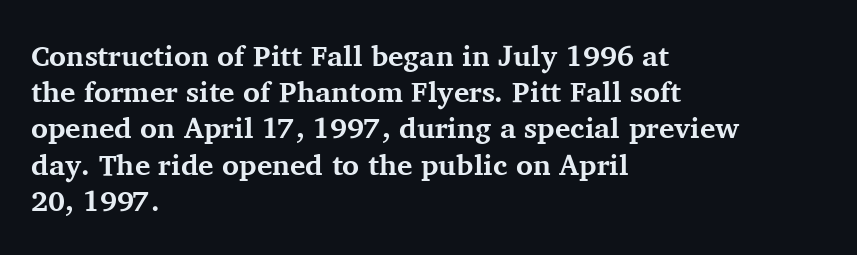
The image shows 29 px bold serif type, upright; set left-aligned, normal line spacing (1.25x), normal letter spacing, not underlined; medium stroke contrast and a medium x-height.
